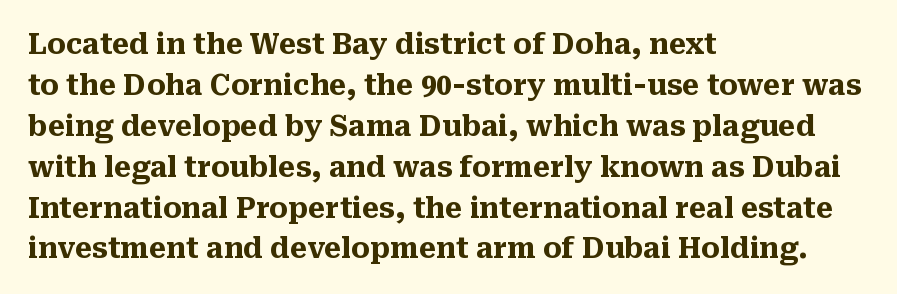
The letters stand straight up with perfectly vertical stems. Underline: absent. The rag falls on the right side of this text block. The rendering uses a moderate line-height, typical for paragraphs. Varying glyph widths throughout — classic text-font behaviour. Pretty heavy lettering here — definitely bold.
